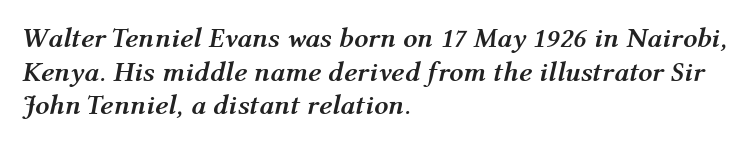
Q: Is the text bold? A: Yes.
Q: Is the text italic (slanted)? A: Yes, it leans right by about 12 degrees.
Q: Is the text underlined? A: No.
Q: How is the paragraph aligned? A: Left-aligned.
Q: Is the spacing between letters normal or unusually wide? A: Normal.
Q: Width (condensed, normal, or wide)? A: Normal.
Q: Stroke contrast? A: Medium.
Q: x-height? A: Medium.
Q: Monospaced? A: No.
